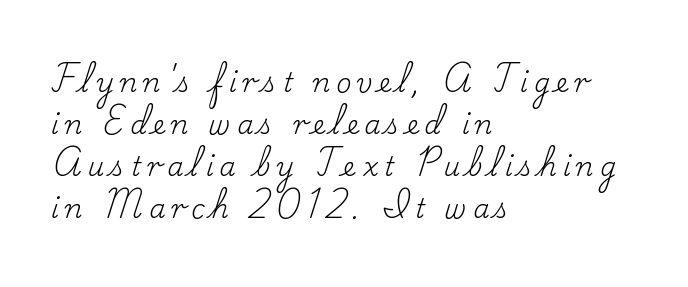
The image shows 26 px text type; set left-aligned, normal line spacing (1.62x), unusually wide letter spacing (+0.23 em), not underlined.
